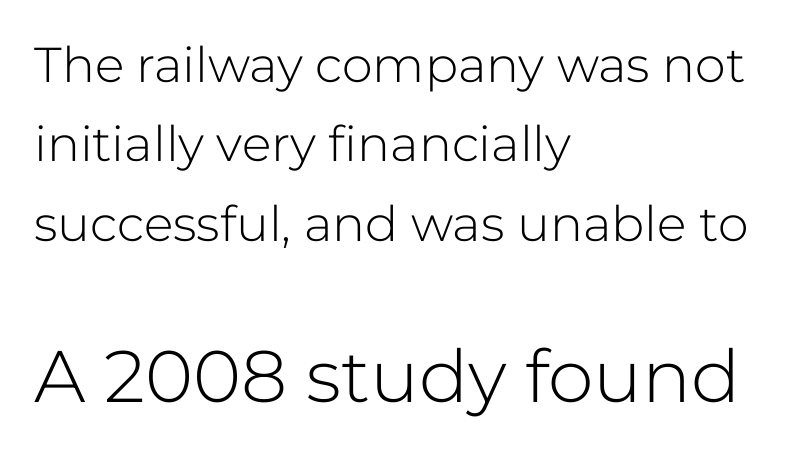
The image shows 73 px light sans-serif type, upright; set left-aligned, normal line spacing (1.62x), normal letter spacing, not underlined; the second (bottom) block is 1.49x larger; low stroke contrast and a medium x-height.
